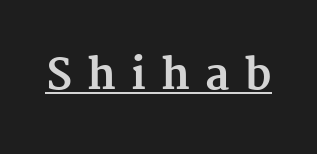
{"serif": "yes", "italic": "no", "bold": "yes", "weight": "bold", "width": "normal", "stroke_contrast": "medium", "x_height": "medium", "monospaced": "no", "underline": "yes", "letter_spacing": "wide", "letter_spacing_em": 0.36, "glyph_px": 42}
